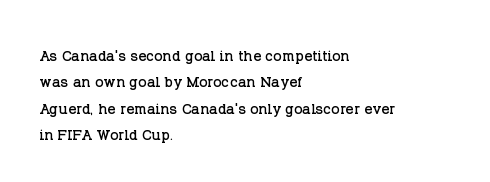
Q: Is the text italic (slanted)? A: No, it is upright.
Q: Is the text underlined? A: No.
Q: How is the paragraph aligned? A: Left-aligned.
Q: Is the spacing between letters normal or unusually wide? A: Normal.
Q: Is the spacing between lines tight, normal or loose? A: Normal.
